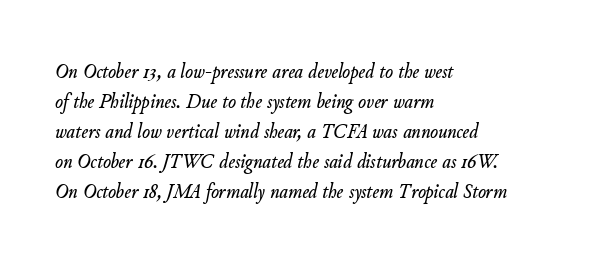
In CSS terms this would be text-align: left. Does the leading feel generous? No, just average. Caption: standard tracking, unaltered. This is oblique type, the kind used for emphasis or titles.
